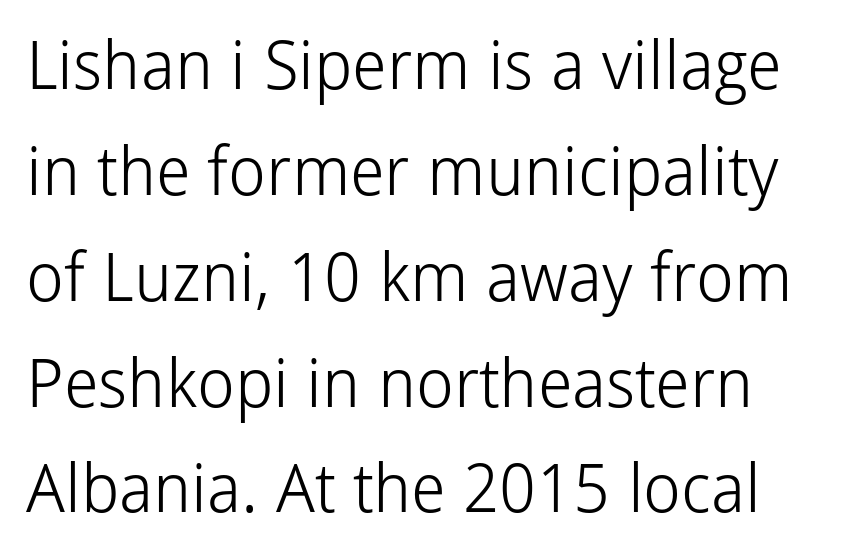
The image shows 67 px light sans-serif type, upright; set normal line spacing (1.58x), normal letter spacing, not underlined; low stroke contrast and a medium x-height.
